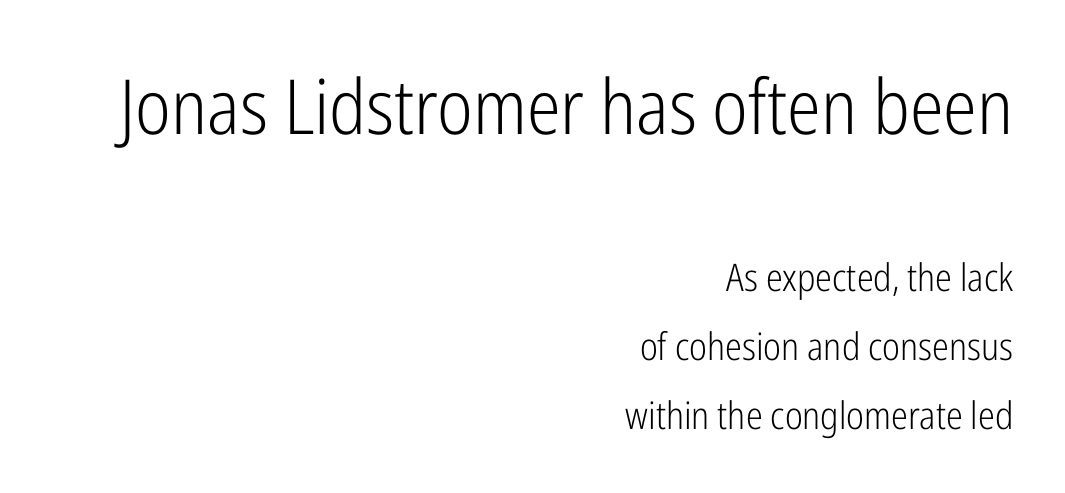
The image shows 76 px light, condensed sans-serif type, upright; set right-aligned, line spacing 1.81x, normal letter spacing, not underlined; the first (top) block is 2.0x larger; low stroke contrast and a medium x-height.
